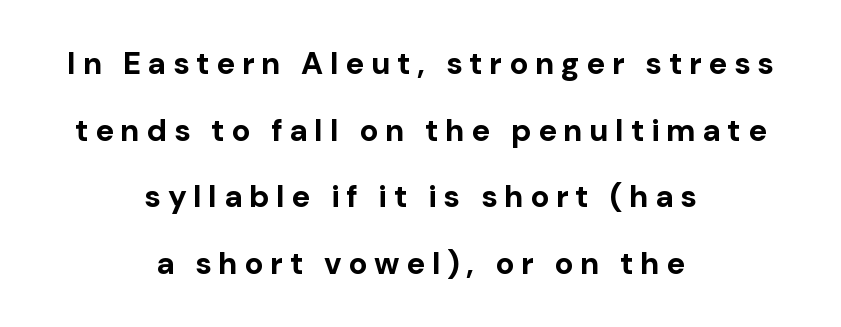
The image shows 31 px bold sans-serif type, upright; set centered, loose line spacing (2.15x), unusually wide letter spacing (+0.22 em), not underlined; low stroke contrast and a medium x-height.
